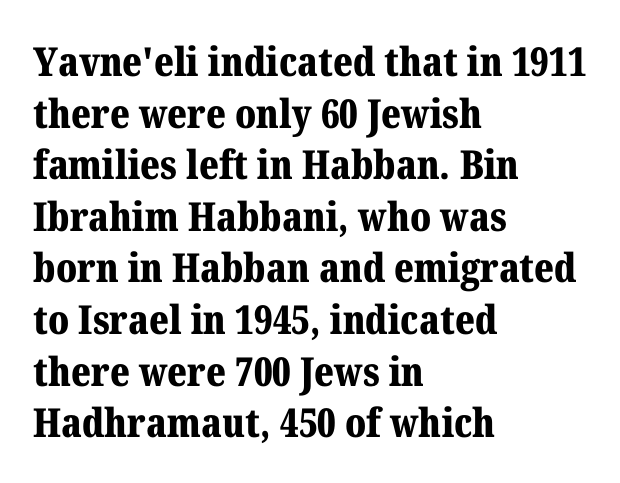
Q: Is the text bold? A: Yes.
Q: Is the text italic (slanted)? A: No, it is upright.
Q: Is the typeface a serif or a sans-serif typeface? A: Serif.
Q: Is the text underlined? A: No.
Q: How is the paragraph aligned? A: Left-aligned.
Q: Is the spacing between letters normal or unusually wide? A: Normal.
Q: Is the spacing between lines tight, normal or loose? A: Normal.
Q: Width (condensed, normal, or wide)? A: Normal.
Q: Stroke contrast? A: Medium.
Q: x-height? A: Medium.
Q: Monospaced? A: No.
